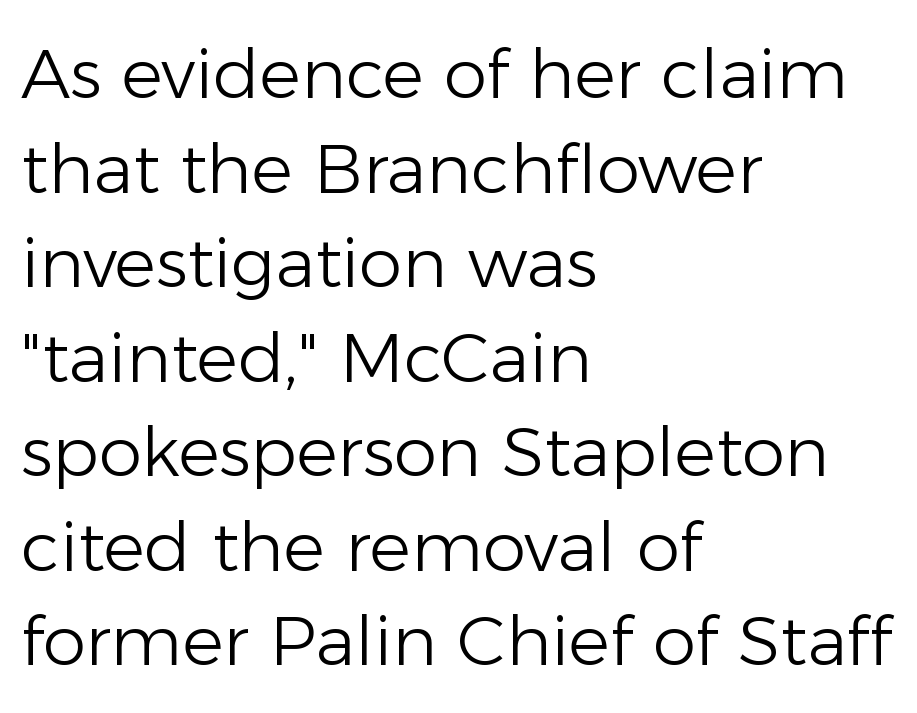
The image shows 69 px light sans-serif type, upright; set left-aligned, normal line spacing (1.37x), normal letter spacing, not underlined; low stroke contrast and a medium x-height.
